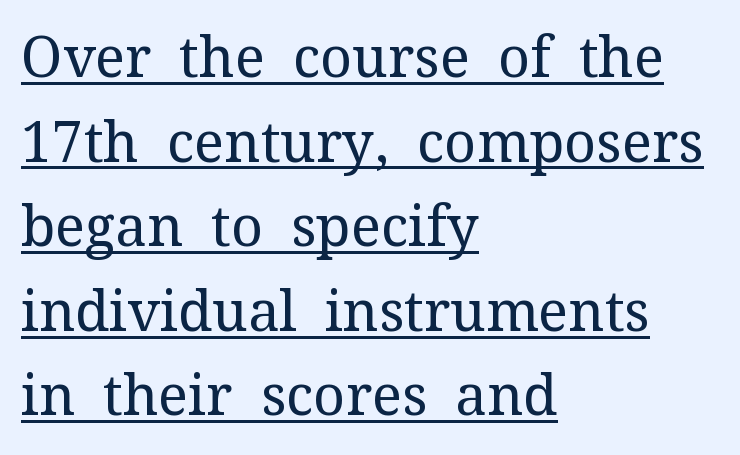
{"serif": "yes", "italic": "no", "bold": "no", "weight": "regular", "width": "normal", "stroke_contrast": "medium", "x_height": "medium", "monospaced": "no", "underline": "yes", "align": "left", "line_spacing": "normal", "line_spacing_ratio": 1.51, "letter_spacing": "normal", "letter_spacing_em": 0.0, "glyph_px": 56}
